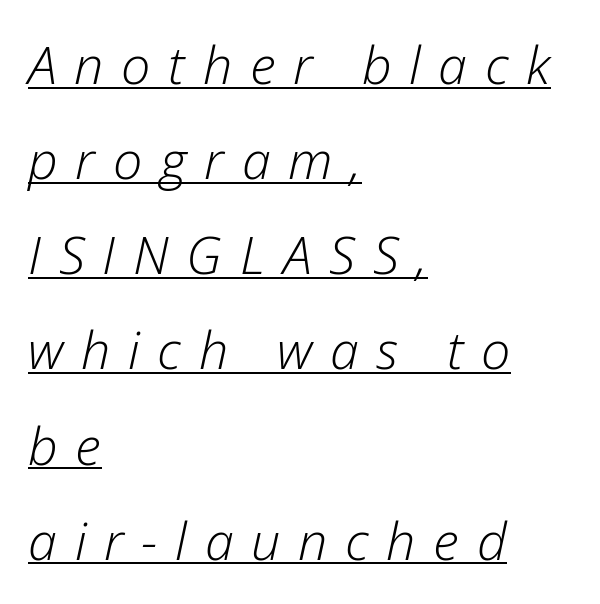
{"italic": "yes", "lean": "right", "slant_degrees": 12, "bold": "no", "weight": "light", "width": "normal", "stroke_contrast": "low", "x_height": "medium", "monospaced": "no", "underline": "yes", "align": "left", "line_spacing_ratio": 1.83, "letter_spacing": "wide", "letter_spacing_em": 0.34, "glyph_px": 52}
